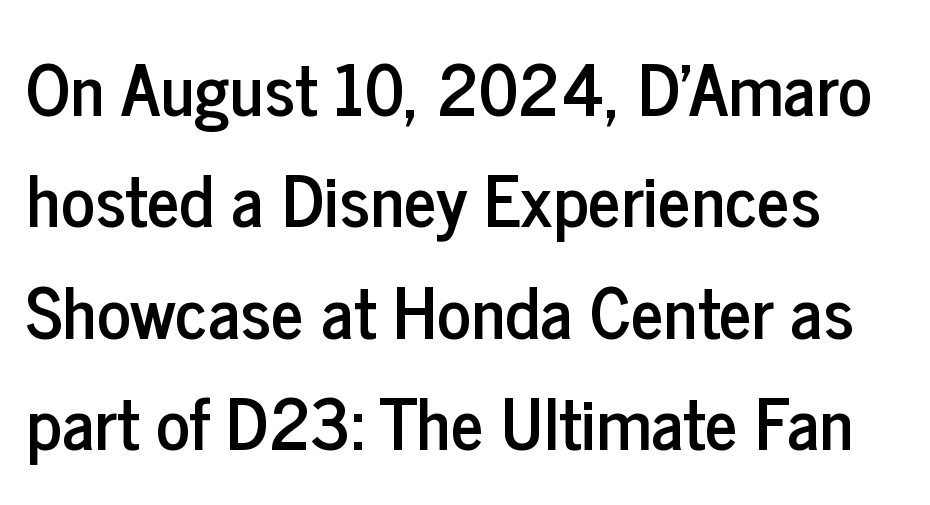
{"serif": "no", "italic": "no", "width": "condensed", "stroke_contrast": "low", "x_height": "medium", "monospaced": "no", "underline": "no", "line_spacing": "normal", "line_spacing_ratio": 1.57, "letter_spacing": "normal", "letter_spacing_em": 0.0, "glyph_px": 71}
